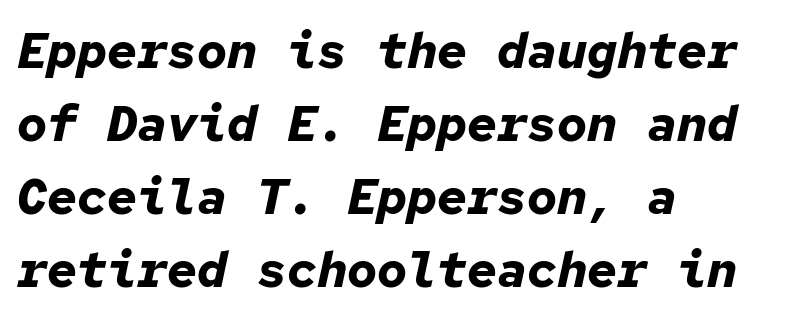
{"italic": "yes", "lean": "right", "slant_degrees": 12, "bold": "yes", "weight": "bold", "width": "normal", "stroke_contrast": "low", "x_height": "medium", "monospaced": "yes", "underline": "no", "align": "left", "line_spacing": "normal", "line_spacing_ratio": 1.46, "letter_spacing": "normal", "letter_spacing_em": 0.0, "glyph_px": 50}
